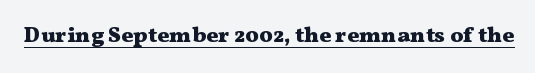
Q: Is the text bold? A: Yes.
Q: Is the text italic (slanted)? A: No, it is upright.
Q: Is the text underlined? A: Yes.
Q: Is the spacing between letters normal or unusually wide? A: Normal.
